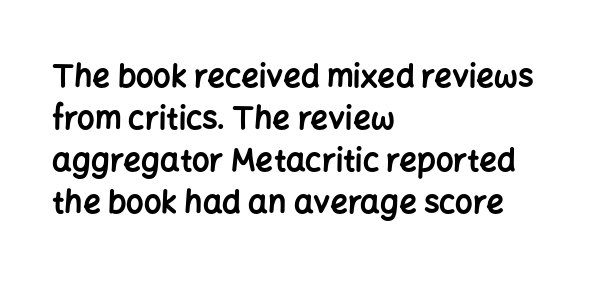
{"serif": "no", "italic": "no", "bold": "yes", "weight": "bold", "width": "normal", "stroke_contrast": "low", "x_height": "medium", "monospaced": "no", "underline": "no", "align": "left", "line_spacing": "normal", "line_spacing_ratio": 1.35, "letter_spacing": "normal", "letter_spacing_em": 0.0, "glyph_px": 31}
